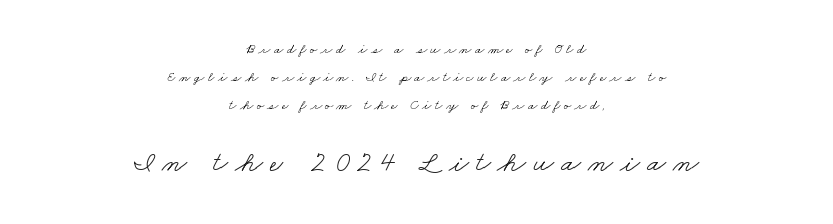
{"serif": "yes", "bold": "no", "weight": "light", "width": "wide", "stroke_contrast": "low", "x_height": "small", "monospaced": "no", "underline": "no", "align": "center", "line_spacing": "loose", "line_spacing_ratio": 2.01, "letter_spacing": "wide", "letter_spacing_em": 0.24, "larger_block": "second", "size_ratio": 2.07, "glyph_px": 29}
